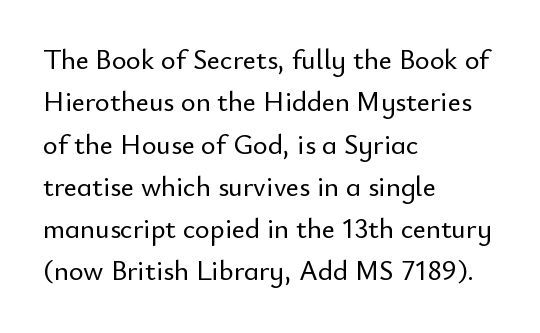
{"serif": "no", "italic": "no", "width": "normal", "stroke_contrast": "low", "x_height": "small", "monospaced": "no", "underline": "no", "align": "left", "line_spacing": "normal", "line_spacing_ratio": 1.51, "letter_spacing": "normal", "letter_spacing_em": 0.0, "glyph_px": 28}
